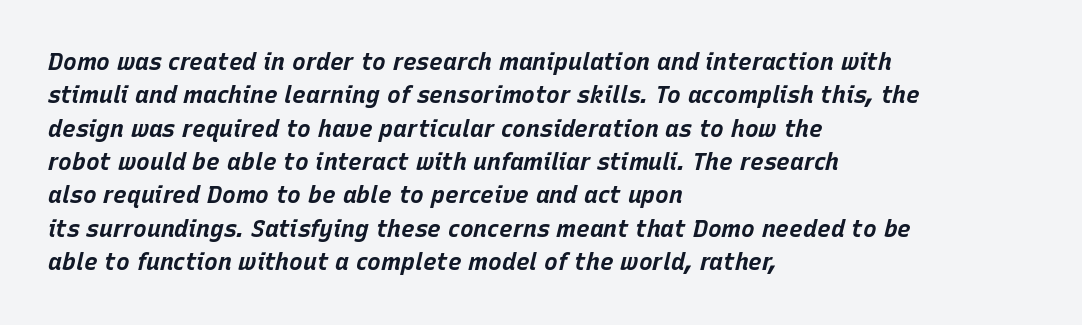
{"italic": "yes", "lean": "right", "slant_degrees": 15, "bold": "yes", "underline": "no", "align": "left", "line_spacing": "normal", "line_spacing_ratio": 1.45, "letter_spacing": "normal", "letter_spacing_em": 0.0, "glyph_px": 23}
